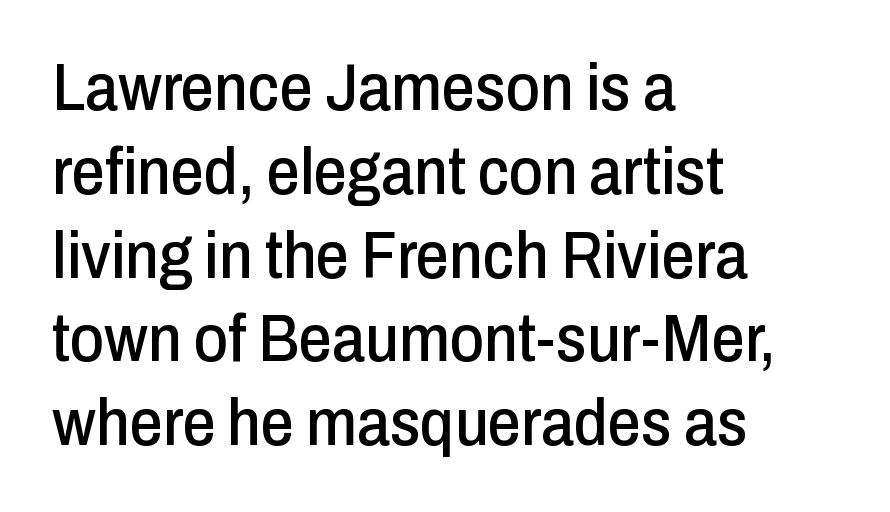
A student would call this left alignment; a typographer would say flush left, rag right. Do the letters lean? They stand straight. Descenders hang freely into open space. Horizontal bands of white between lines are of average thickness. The type family on display is of the sans-serif kind. The face used here is rendered with its standard letterfit.
